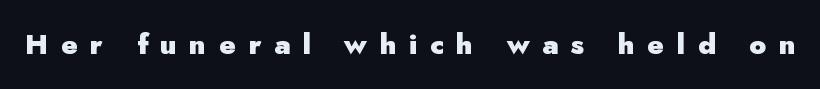
The image shows 28 px heavy sans-serif type, upright; set unusually wide letter spacing (+0.45 em), not underlined; low stroke contrast and a small x-height.
